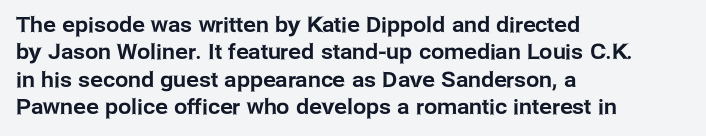
Q: Is the text italic (slanted)? A: No, it is upright.
Q: Is the text underlined? A: No.
Q: How is the paragraph aligned? A: Left-aligned.
Q: Is the spacing between letters normal or unusually wide? A: Normal.
Q: Is the spacing between lines tight, normal or loose? A: Normal.
